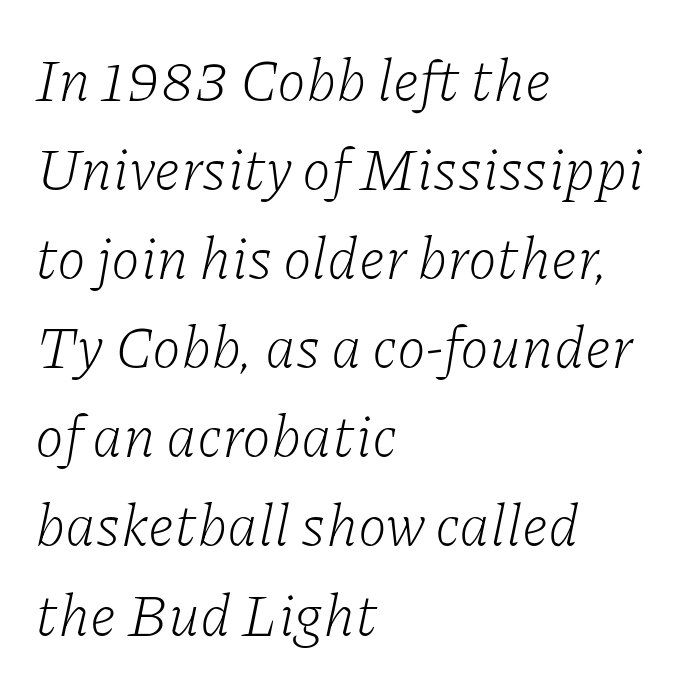
Q: Is the text bold? A: No.
Q: Is the text italic (slanted)? A: Yes, it leans right by about 11 degrees.
Q: Is the typeface a serif or a sans-serif typeface? A: Serif.
Q: Is the text underlined? A: No.
Q: How is the paragraph aligned? A: Left-aligned.
Q: Is the spacing between letters normal or unusually wide? A: Normal.
Q: Is the spacing between lines tight, normal or loose? A: Normal.
Q: Width (condensed, normal, or wide)? A: Normal.
Q: Stroke contrast? A: Low.
Q: x-height? A: Medium.
Q: Monospaced? A: No.
